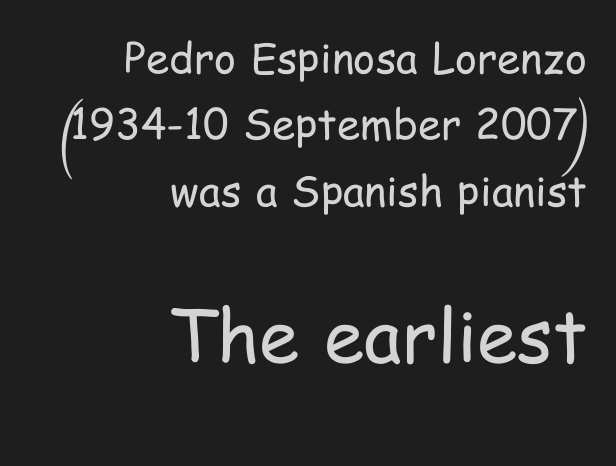
The image shows 73 px regular-weight, condensed sans-serif type, upright; set right-aligned, normal line spacing (1.58x), normal letter spacing, not underlined; the second (bottom) block is 1.74x larger; low stroke contrast and a medium x-height.
